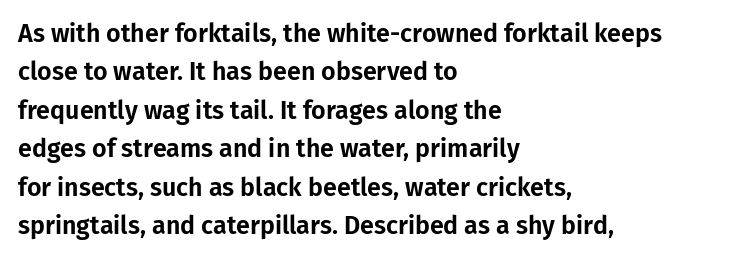
These lines stack with their left ends in a neat column. This is the regular roman posture of the typeface. Leading matches the norm, producing a regular column. No extra tracking has been applied to these lines. Type without underlining.
